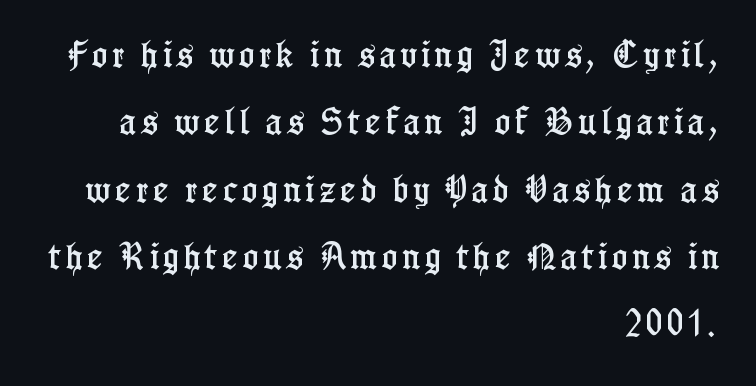
Q: Is the text italic (slanted)? A: No, it is upright.
Q: Is the typeface a serif or a sans-serif typeface? A: Serif.
Q: Is the text underlined? A: No.
Q: How is the paragraph aligned? A: Right-aligned.
Q: Is the spacing between lines tight, normal or loose? A: Loose.
Q: Width (condensed, normal, or wide)? A: Condensed.
Q: Stroke contrast? A: Low.
Q: x-height? A: Medium.
Q: Monospaced? A: No.
